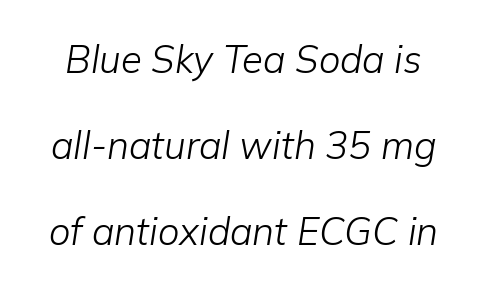
The letters sit at their default tracking, neither squeezed nor spread. There's an unmistakable incline to the writing here. The characters are drawn with everyday or finer stroke widths. These lines are rendered in a variable-pitch font. How would I describe the line gaps? Wide and relaxed.
